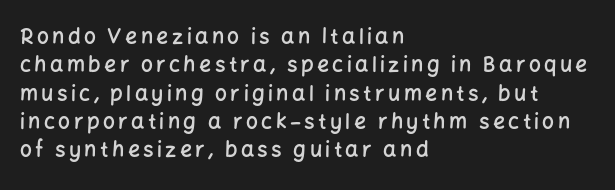
Q: Is the text bold? A: Semi-bold.
Q: Is the text italic (slanted)? A: No, it is upright.
Q: Is the text underlined? A: No.
Q: How is the paragraph aligned? A: Left-aligned.
Q: Is the spacing between lines tight, normal or loose? A: Normal.
